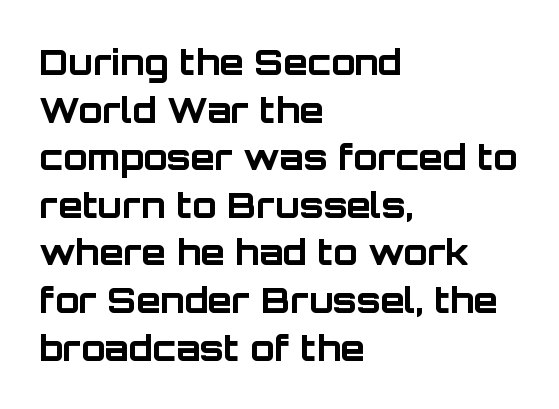
The type family on display is of the sans-serif kind. These lines were composed using upright roman letters. Letters rest on an invisible, unmarked baseline. Is the type bold? Yes — the strokes are clearly thick and heavy.
